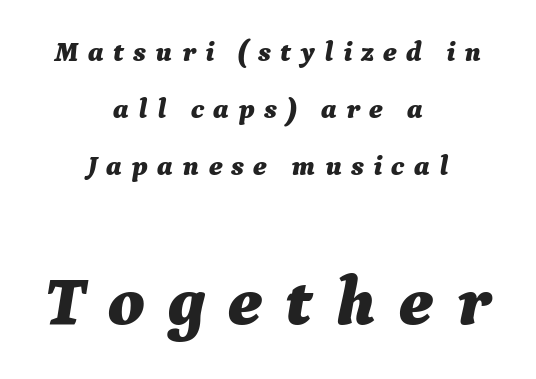
Q: Is the text bold? A: Yes.
Q: Is the text italic (slanted)? A: Yes, it leans right by about 9 degrees.
Q: Is the text underlined? A: No.
Q: How is the paragraph aligned? A: Centered.
Q: Is the spacing between letters normal or unusually wide? A: Unusually wide.
Q: Is the spacing between lines tight, normal or loose? A: Loose.
Q: Which block of text is set in a larger size, the first (top) or the second (bottom)? A: The second (bottom) one.
Q: Width (condensed, normal, or wide)? A: Normal.
Q: Stroke contrast? A: Medium.
Q: x-height? A: Medium.
Q: Monospaced? A: No.
